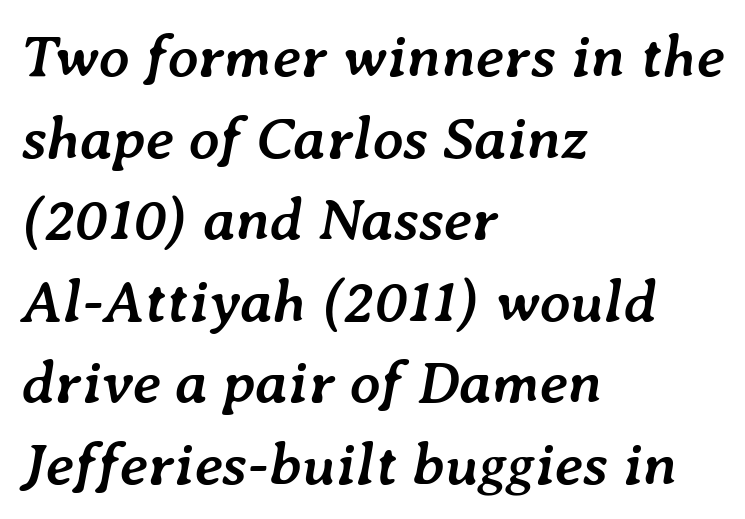
Caption: standard tracking, unaltered. In CSS terms this would be text-align: left. Successive baselines arrive at the customary interval. Underline: absent. A full-strength bold gives these letters their thick strokes.
